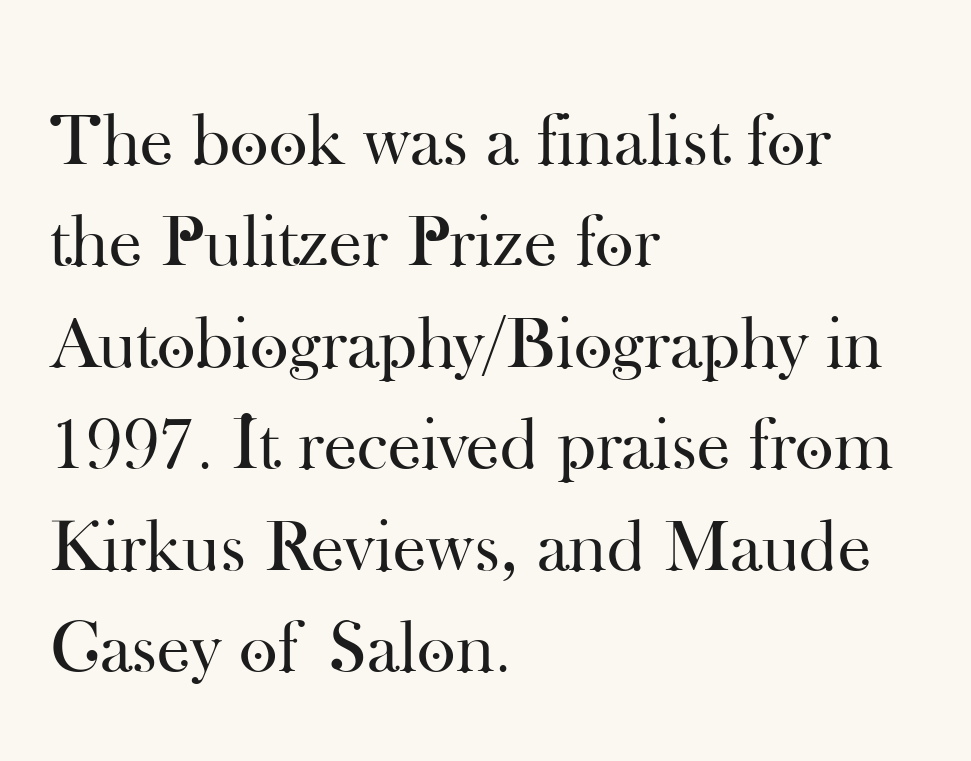
Q: Is the text bold? A: No.
Q: Is the text italic (slanted)? A: No, it is upright.
Q: Is the typeface a serif or a sans-serif typeface? A: Serif.
Q: Is the text underlined? A: No.
Q: How is the paragraph aligned? A: Left-aligned.
Q: Is the spacing between letters normal or unusually wide? A: Normal.
Q: Is the spacing between lines tight, normal or loose? A: Normal.
Q: Width (condensed, normal, or wide)? A: Normal.
Q: Stroke contrast? A: High.
Q: x-height? A: Small.
Q: Monospaced? A: No.
